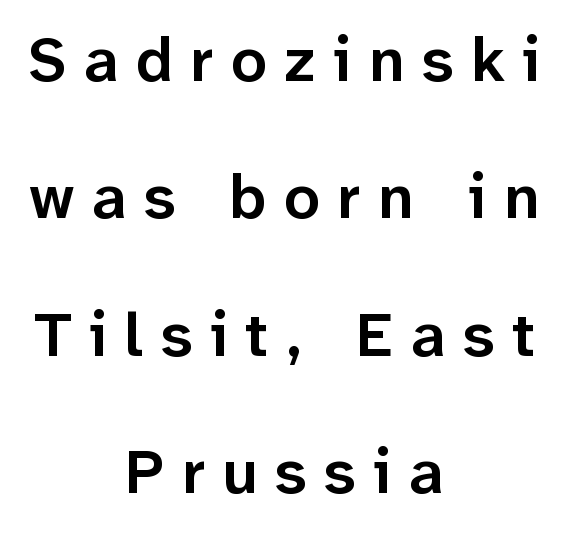
The gaps between neighbouring characters are conspicuously large. A somewhat darkened texture: the type is semibold rather than bold. Varying glyph widths throughout — classic text-font behaviour. You can tell from the bare stems that sans-serif type was used. The type sits square on the baseline with zero lean.
